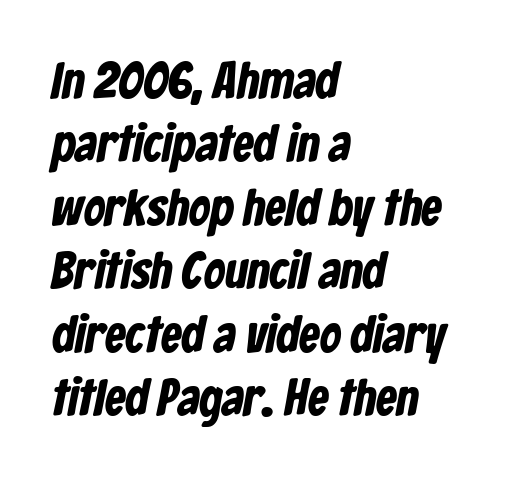
{"serif": "no", "bold": "yes", "weight": "bold", "width": "condensed", "stroke_contrast": "low", "x_height": "medium", "monospaced": "no", "underline": "no", "align": "left", "line_spacing_ratio": 1.22, "letter_spacing": "normal", "letter_spacing_em": 0.0, "glyph_px": 52}
